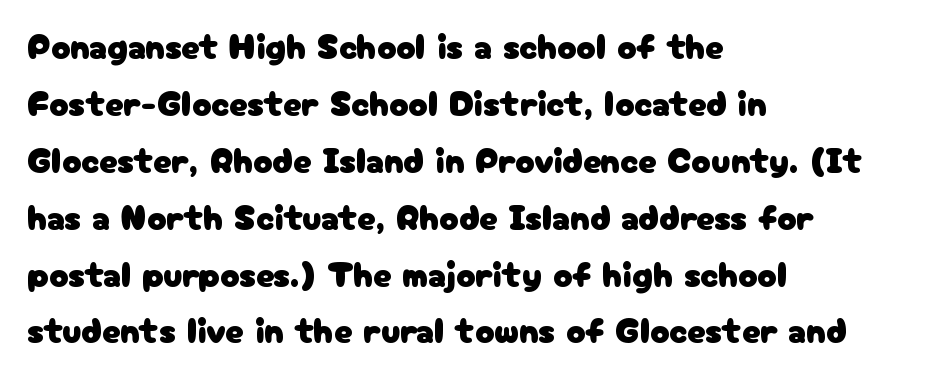
Q: Is the text italic (slanted)? A: No, it is upright.
Q: Is the typeface a serif or a sans-serif typeface? A: Sans-serif.
Q: Is the text underlined? A: No.
Q: How is the paragraph aligned? A: Left-aligned.
Q: Is the spacing between letters normal or unusually wide? A: Normal.
Q: Is the spacing between lines tight, normal or loose? A: Normal.
Q: Width (condensed, normal, or wide)? A: Normal.
Q: Stroke contrast? A: Low.
Q: x-height? A: Medium.
Q: Monospaced? A: No.
